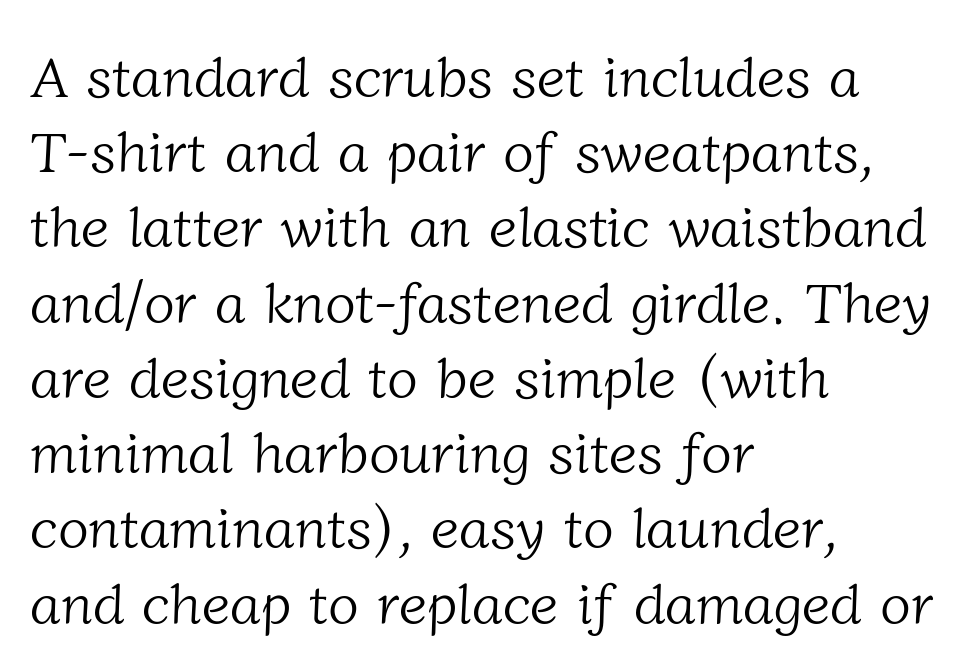
The image shows 57 px light serif type; set left-aligned, normal line spacing (1.32x), normal letter spacing, not underlined; low stroke contrast and a medium x-height.
